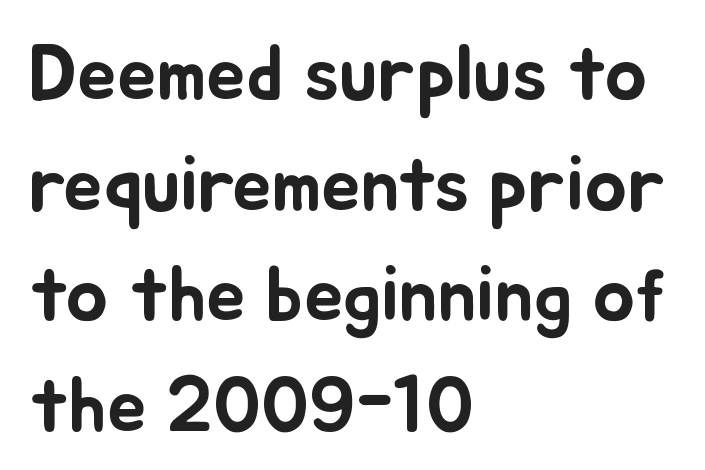
Q: Is the text italic (slanted)? A: No, it is upright.
Q: Is the text underlined? A: No.
Q: How is the paragraph aligned? A: Left-aligned.
Q: Is the spacing between letters normal or unusually wide? A: Normal.
Q: Is the spacing between lines tight, normal or loose? A: Normal.
Q: Width (condensed, normal, or wide)? A: Normal.
Q: Stroke contrast? A: Low.
Q: x-height? A: Small.
Q: Monospaced? A: No.
